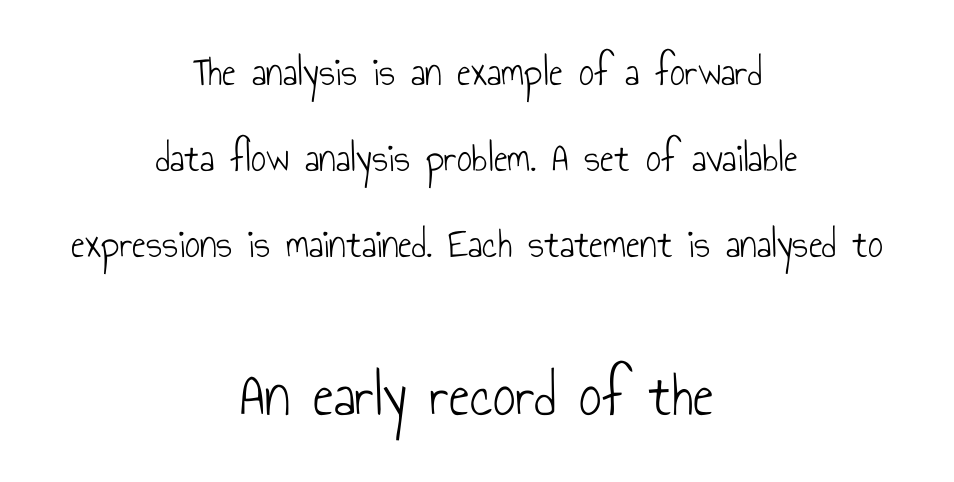
{"serif": "no", "italic": "no", "bold": "no", "weight": "light", "width": "condensed", "stroke_contrast": "low", "x_height": "small", "monospaced": "no", "underline": "no", "align": "center", "line_spacing": "loose", "line_spacing_ratio": 2.05, "letter_spacing": "normal", "letter_spacing_em": 0.0, "larger_block": "second", "size_ratio": 1.5, "glyph_px": 63}
